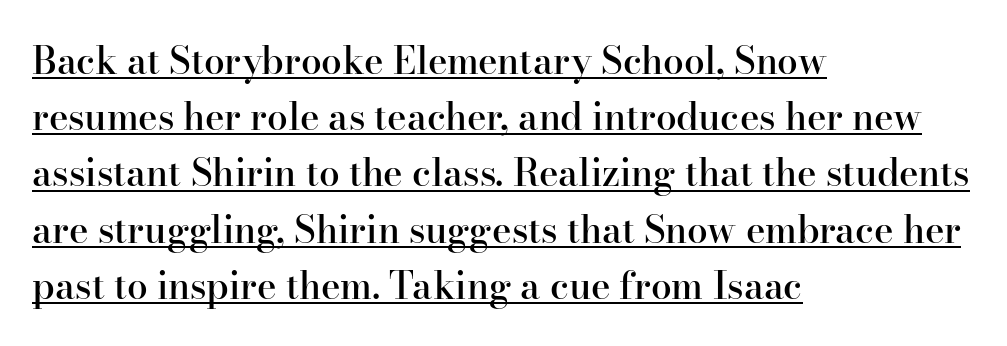
Leading: standard. The face used here is seriffed, in the tradition of book romans. This sample has the flowing, uneven cadence of proportional lettering. Look at the tracking — it's just the regular setting, nothing added.
